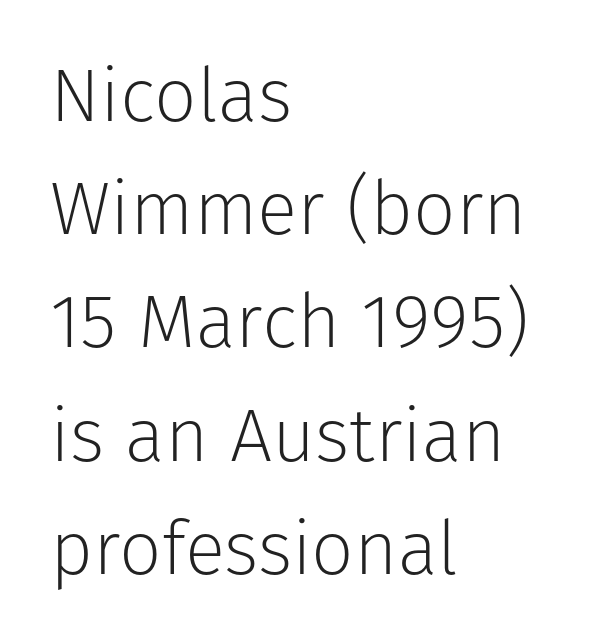
Default kerning and tracking; the words read as compact shapes. Notice how the passage keeps a crisp vertical edge on the left only. The specimen reads as upright at a glance. The font sits on the lighter half of the weight spectrum, regular included. Any mark beneath the type? The region is blank. These lines are composed in type without serifs.
